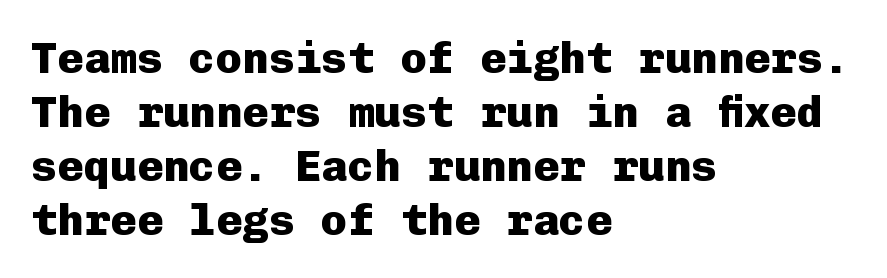
The image shows 44 px heavy sans-serif type, upright, monospaced; set left-aligned, line spacing 1.23x, normal letter spacing, not underlined; low stroke contrast and a medium x-height.
